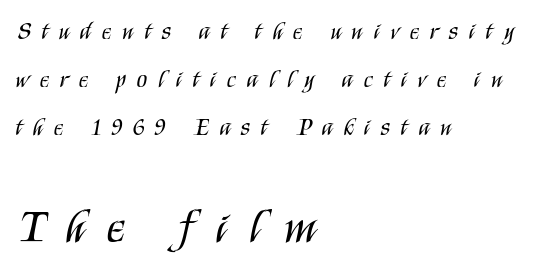
Q: Is the text bold? A: No.
Q: Is the text italic (slanted)? A: Yes.
Q: Is the typeface a serif or a sans-serif typeface? A: Sans-serif.
Q: Is the text underlined? A: No.
Q: How is the paragraph aligned? A: Left-aligned.
Q: Is the spacing between letters normal or unusually wide? A: Unusually wide.
Q: Is the spacing between lines tight, normal or loose? A: Loose.
Q: Which block of text is set in a larger size, the first (top) or the second (bottom)? A: The second (bottom) one.
Q: Width (condensed, normal, or wide)? A: Condensed.
Q: Stroke contrast? A: Medium.
Q: x-height? A: Large.
Q: Monospaced? A: No.
